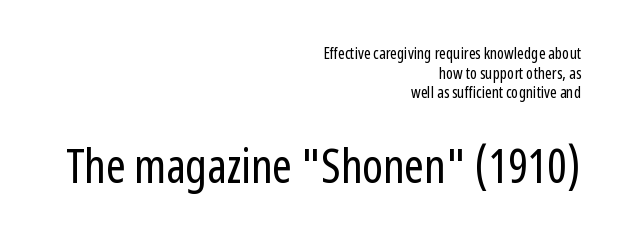
{"serif": "no", "italic": "no", "bold": "no", "weight": "regular", "width": "condensed", "stroke_contrast": "low", "x_height": "medium", "monospaced": "no", "underline": "no", "align": "right", "line_spacing_ratio": 1.22, "letter_spacing": "normal", "letter_spacing_em": 0.0, "larger_block": "second", "size_ratio": 2.94, "glyph_px": 47}
